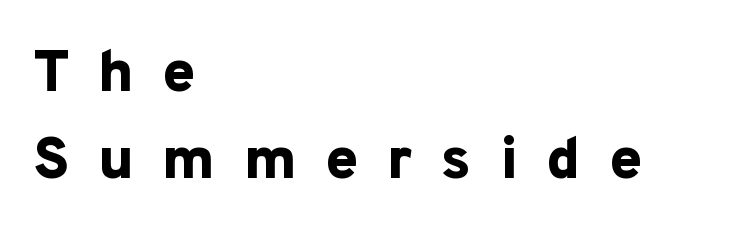
Honestly, there is no underline to notice here at all. Compared with a centered layout, this one pins lines to the left instead. Check where the strokes stop: nothing finishes them off — pure sans. Tracking value appears strongly positive — letters spread wide. Each letter keeps its own natural width here, so spacing adapts to shape.
